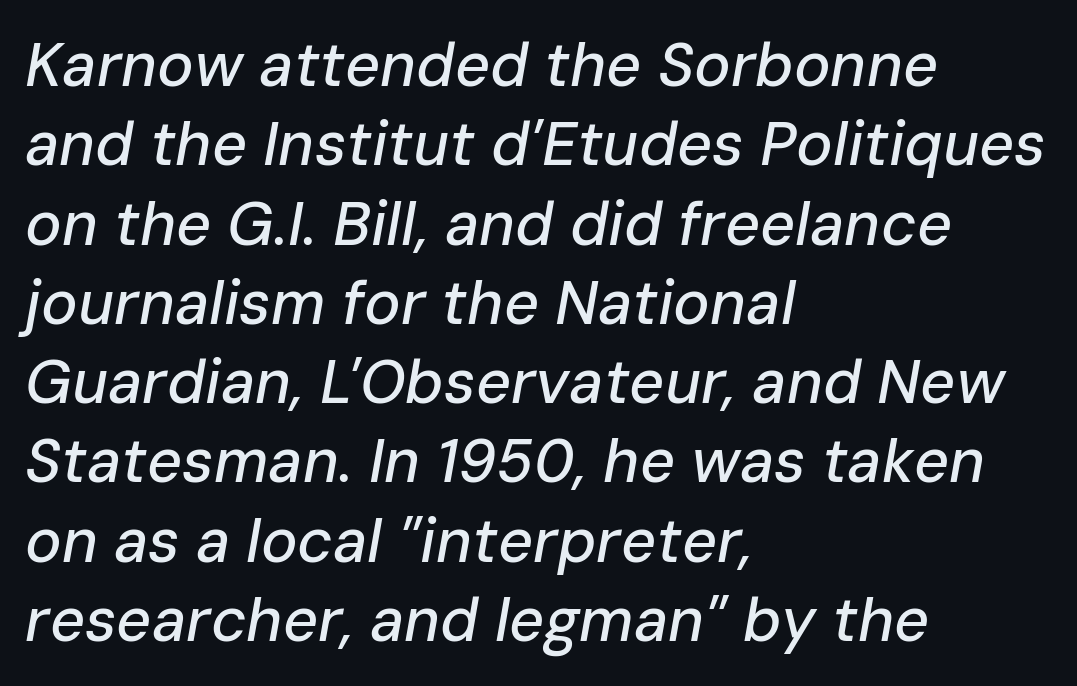
These lines are rendered in a variable-pitch font. Underlining? Definitely not there. The paragraph has a hard left edge and a soft right edge. The glyphs look as if they've been sheared to an angle.
